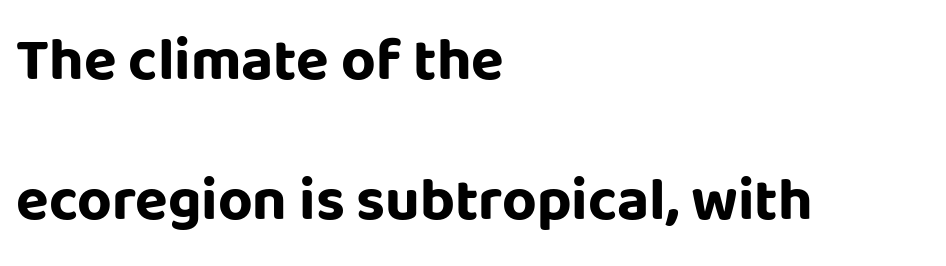
{"serif": "no", "italic": "no", "bold": "yes", "weight": "bold", "width": "normal", "stroke_contrast": "low", "x_height": "large", "monospaced": "no", "underline": "no", "align": "left", "line_spacing": "loose", "line_spacing_ratio": 2.34, "letter_spacing": "normal", "letter_spacing_em": 0.0, "glyph_px": 60}
